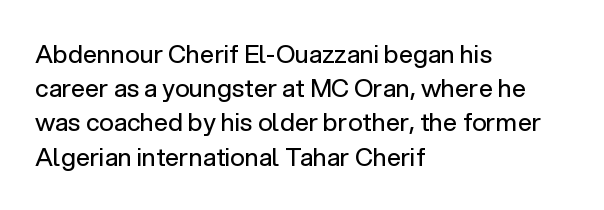
{"italic": "no", "bold": "no", "underline": "no", "align": "left", "line_spacing": "normal", "line_spacing_ratio": 1.37, "letter_spacing": "normal", "letter_spacing_em": 0.0, "glyph_px": 25}
